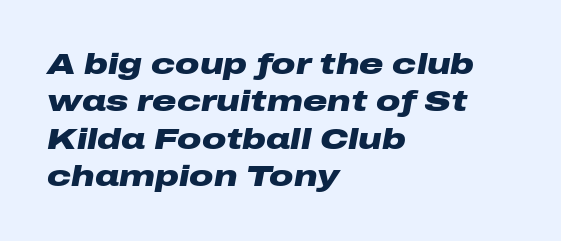
Q: Is the text bold? A: Yes.
Q: Is the text italic (slanted)? A: Yes, it leans right by about 10 degrees.
Q: Is the text underlined? A: No.
Q: How is the paragraph aligned? A: Left-aligned.
Q: Is the spacing between letters normal or unusually wide? A: Normal.
Q: Is the spacing between lines tight, normal or loose? A: Normal.
Q: Width (condensed, normal, or wide)? A: Wide.
Q: Stroke contrast? A: Low.
Q: x-height? A: Medium.
Q: Monospaced? A: No.
